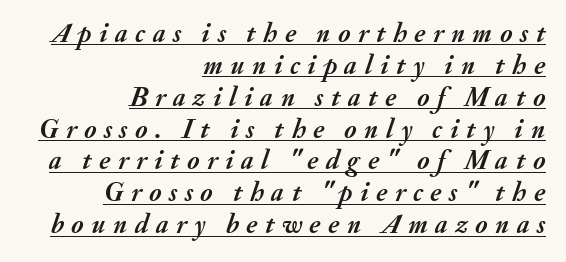
Does a line run under the words? Yes, clearly. The ragged edge is on the left, which tells us the setting is flush right. Slanted lettering throughout. Tracking value appears strongly positive — letters spread wide. These words are printed bold, with thick strokes throughout.
